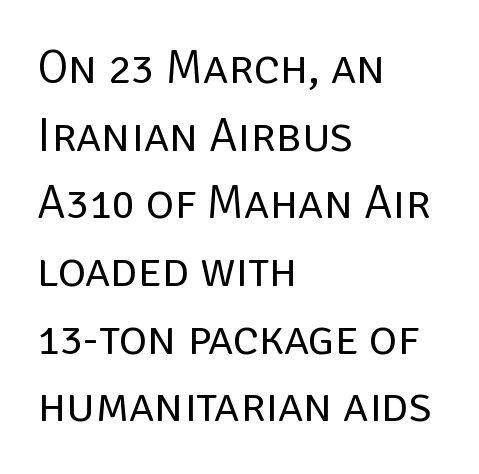
The image shows 48 px regular-weight sans-serif type, upright; set left-aligned, normal line spacing (1.41x), normal letter spacing, not underlined; low stroke contrast and a large x-height.
